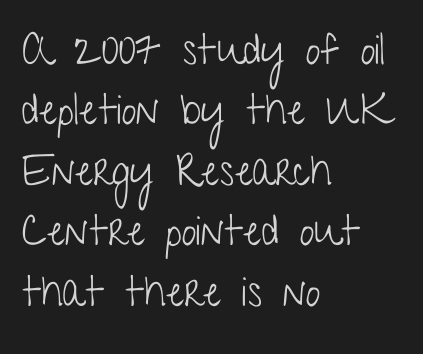
The image shows 42 px light, condensed sans-serif type, upright; set left-aligned, normal line spacing (1.44x), normal letter spacing, not underlined; low stroke contrast and a medium x-height.
